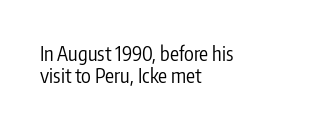
{"italic": "no", "bold": "no", "underline": "no", "align": "left", "line_spacing": "tight", "line_spacing_ratio": 1.08, "letter_spacing": "normal", "letter_spacing_em": 0.0, "glyph_px": 20}
